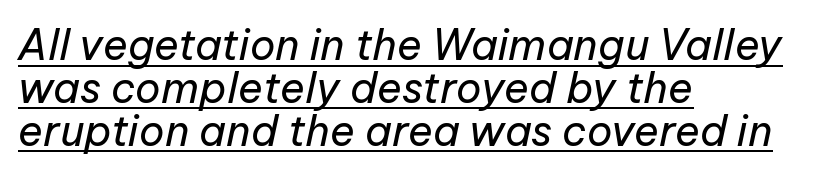
Compared with a centered layout, this one pins lines to the left instead. Leading is clearly below the norm, producing a dense column. Spacing between characters is what you'd get straight out of the box. Is the type slanted? Yes — the strokes lean at a clear angle. The typesetter has applied underlining to the passage shown. Weight: regular or lighter.
